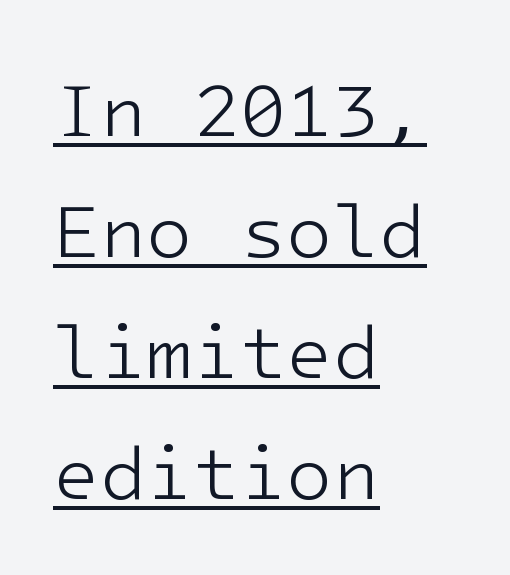
The image shows 76 px light sans-serif type, upright; set left-aligned, normal line spacing (1.59x), normal letter spacing, underlined; low stroke contrast and a medium x-height.
